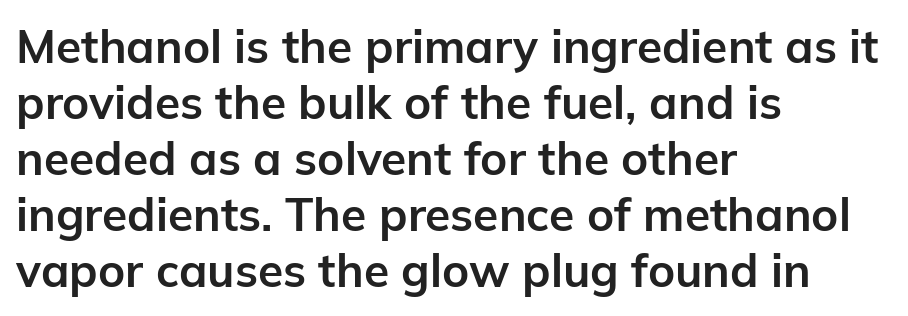
Q: Is the text bold? A: Yes.
Q: Is the text italic (slanted)? A: No, it is upright.
Q: Is the typeface a serif or a sans-serif typeface? A: Sans-serif.
Q: Is the text underlined? A: No.
Q: How is the paragraph aligned? A: Left-aligned.
Q: Is the spacing between letters normal or unusually wide? A: Normal.
Q: Width (condensed, normal, or wide)? A: Normal.
Q: Stroke contrast? A: Low.
Q: x-height? A: Medium.
Q: Monospaced? A: No.
